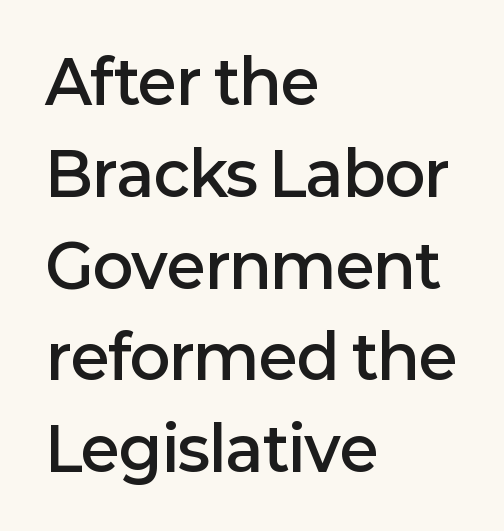
The image shows 60 px semibold sans-serif type, upright; set left-aligned, normal line spacing (1.53x), normal letter spacing, not underlined; low stroke contrast and a medium x-height.
